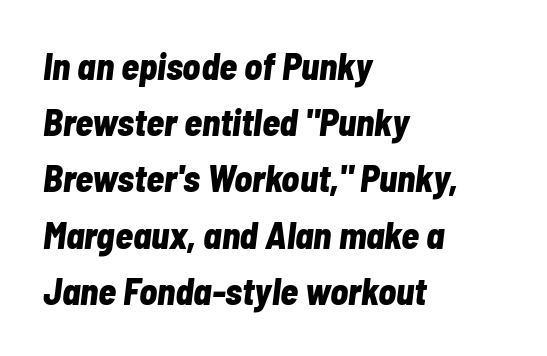
{"italic": "yes", "lean": "right", "slant_degrees": 7, "bold": "yes", "weight": "bold", "width": "condensed", "stroke_contrast": "low", "x_height": "medium", "monospaced": "no", "underline": "no", "align": "left", "line_spacing": "normal", "line_spacing_ratio": 1.52, "letter_spacing": "normal", "letter_spacing_em": 0.0, "glyph_px": 37}
